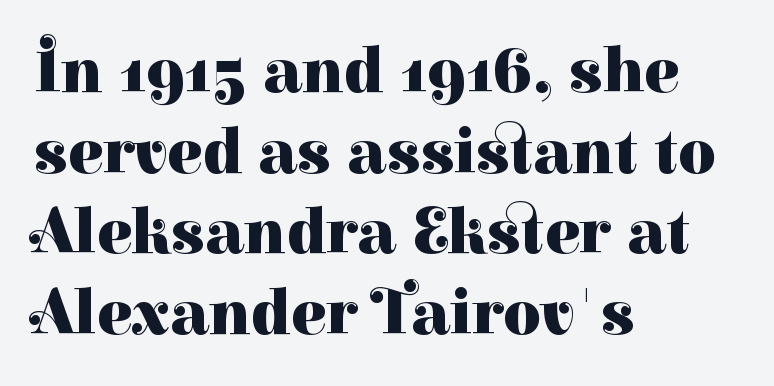
{"serif": "yes", "italic": "no", "bold": "yes", "weight": "heavy", "width": "normal", "stroke_contrast": "high", "x_height": "medium", "monospaced": "no", "underline": "no", "align": "left", "line_spacing_ratio": 1.24, "letter_spacing": "normal", "letter_spacing_em": 0.0, "glyph_px": 65}
